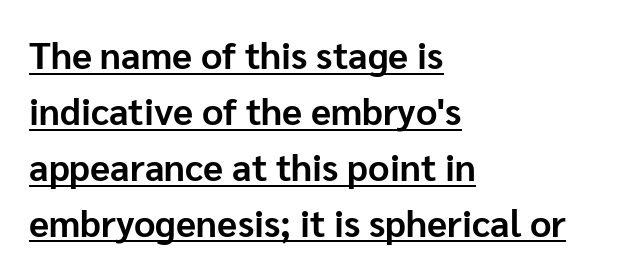
Q: Is the text bold? A: Yes.
Q: Is the text italic (slanted)? A: No, it is upright.
Q: Is the typeface a serif or a sans-serif typeface? A: Sans-serif.
Q: Is the text underlined? A: Yes.
Q: How is the paragraph aligned? A: Left-aligned.
Q: Is the spacing between letters normal or unusually wide? A: Normal.
Q: Is the spacing between lines tight, normal or loose? A: Normal.
Q: Width (condensed, normal, or wide)? A: Normal.
Q: Stroke contrast? A: Low.
Q: x-height? A: Medium.
Q: Monospaced? A: No.
